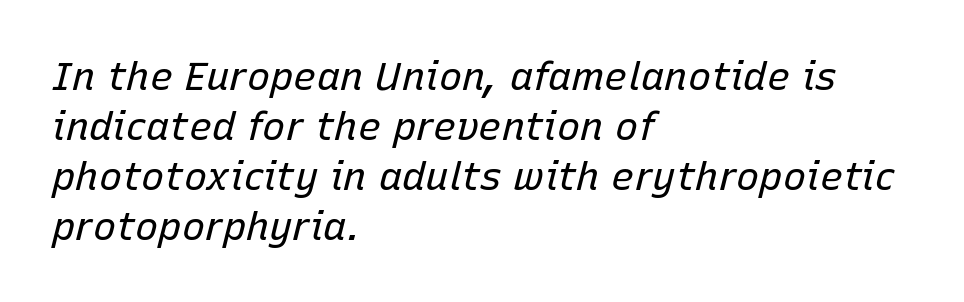
Leading matches the norm, producing a regular column. Words appear dense and cohesive because spacing is normal. Think of a printed novel: that variable character pitch is what you see here. The space beneath each line is pristine and unruled. Leftover space on each line is placed entirely after the last word. The font is comparable to plain body text, perhaps lighter.
